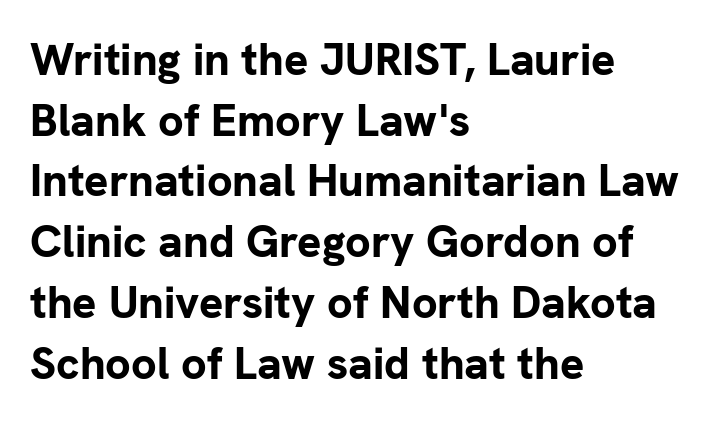
Q: Is the text bold? A: Yes.
Q: Is the text italic (slanted)? A: No, it is upright.
Q: Is the typeface a serif or a sans-serif typeface? A: Sans-serif.
Q: Is the text underlined? A: No.
Q: How is the paragraph aligned? A: Left-aligned.
Q: Is the spacing between letters normal or unusually wide? A: Normal.
Q: Is the spacing between lines tight, normal or loose? A: Normal.
Q: Width (condensed, normal, or wide)? A: Normal.
Q: Stroke contrast? A: Low.
Q: x-height? A: Medium.
Q: Monospaced? A: No.
